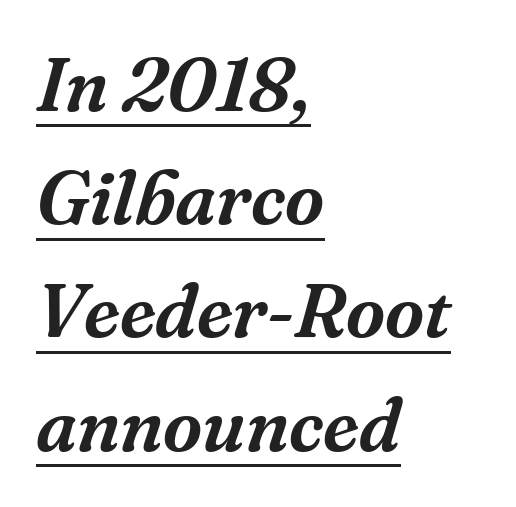
{"serif": "yes", "italic": "yes", "lean": "right", "slant_degrees": 16, "width": "normal", "stroke_contrast": "medium", "x_height": "medium", "monospaced": "no", "underline": "yes", "align": "left", "line_spacing": "normal", "line_spacing_ratio": 1.49, "letter_spacing": "normal", "letter_spacing_em": 0.0, "glyph_px": 76}
